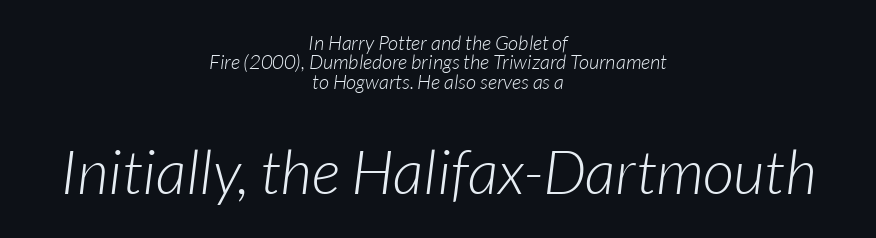
Q: Is the text bold? A: No.
Q: Is the typeface a serif or a sans-serif typeface? A: Sans-serif.
Q: Is the text underlined? A: No.
Q: How is the paragraph aligned? A: Centered.
Q: Is the spacing between letters normal or unusually wide? A: Normal.
Q: Is the spacing between lines tight, normal or loose? A: Tight.
Q: Which block of text is set in a larger size, the first (top) or the second (bottom)? A: The second (bottom) one.
Q: Width (condensed, normal, or wide)? A: Normal.
Q: Stroke contrast? A: Low.
Q: x-height? A: Medium.
Q: Monospaced? A: No.
